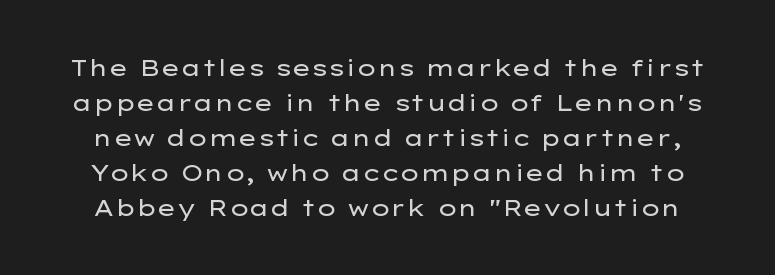
The image shows 23 px text type, upright; set normal line spacing (1.52x), normal letter spacing, not underlined.
